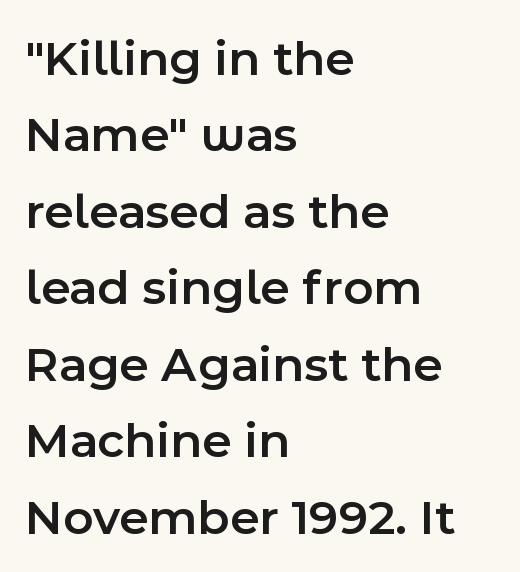
Q: Is the text bold? A: Semi-bold.
Q: Is the text italic (slanted)? A: No, it is upright.
Q: Is the typeface a serif or a sans-serif typeface? A: Sans-serif.
Q: Is the text underlined? A: No.
Q: How is the paragraph aligned? A: Left-aligned.
Q: Is the spacing between letters normal or unusually wide? A: Normal.
Q: Is the spacing between lines tight, normal or loose? A: Normal.
Q: Width (condensed, normal, or wide)? A: Normal.
Q: x-height? A: Medium.
Q: Monospaced? A: No.
